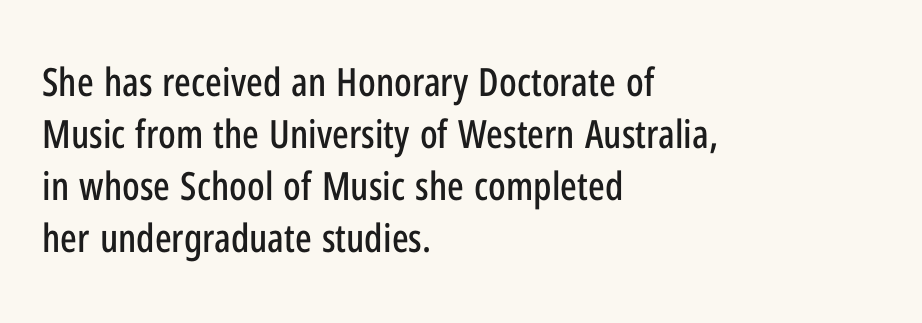
{"serif": "no", "italic": "no", "width": "condensed", "stroke_contrast": "low", "x_height": "medium", "monospaced": "no", "underline": "no", "align": "left", "line_spacing": "normal", "line_spacing_ratio": 1.33, "letter_spacing": "normal", "letter_spacing_em": 0.0, "glyph_px": 39}
